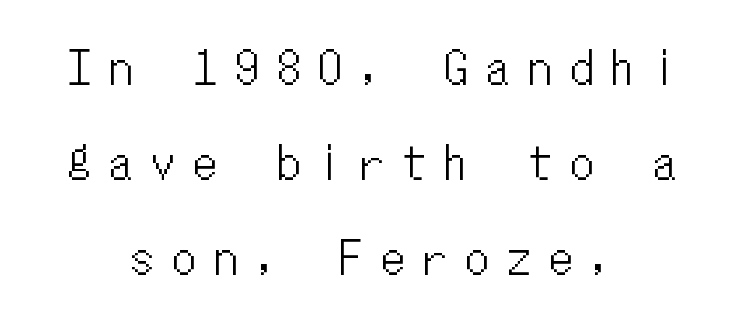
Q: Is the text italic (slanted)? A: No, it is upright.
Q: Is the text underlined? A: No.
Q: How is the paragraph aligned? A: Centered.
Q: Is the spacing between letters normal or unusually wide? A: Unusually wide.
Q: Is the spacing between lines tight, normal or loose? A: Loose.
Q: Width (condensed, normal, or wide)? A: Condensed.
Q: Stroke contrast? A: Low.
Q: x-height? A: Medium.
Q: Monospaced? A: Yes.
